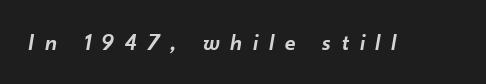
Italic? Definitely — the glyphs are oblique. Someone cranked the tracking dial way up on this one. The space directly below the letters is spotless. What weight is shown? A semibold, between regular and bold.
